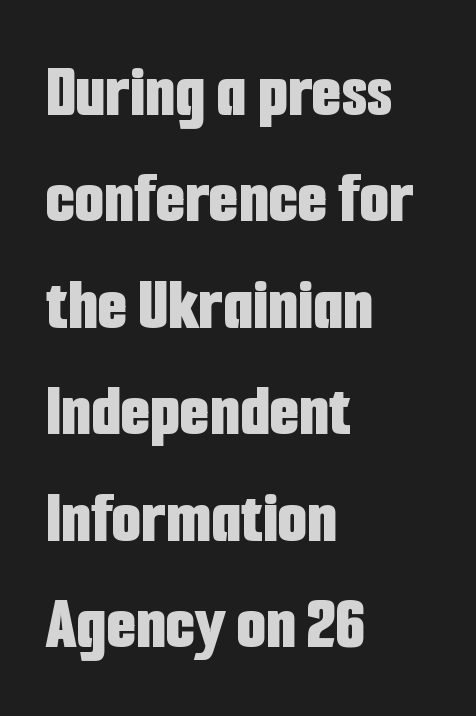
{"serif": "no", "italic": "no", "bold": "yes", "weight": "bold", "width": "condensed", "stroke_contrast": "low", "x_height": "medium", "monospaced": "no", "underline": "no", "align": "left", "line_spacing": "normal", "line_spacing_ratio": 1.4, "letter_spacing": "normal", "letter_spacing_em": 0.0, "glyph_px": 76}
